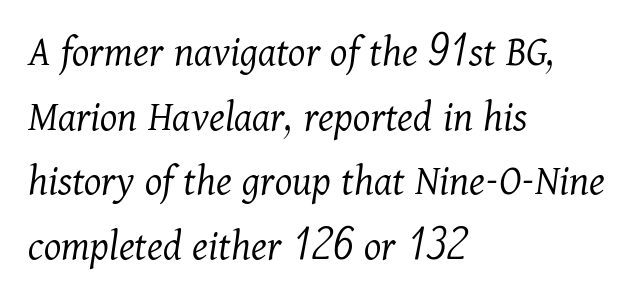
{"serif": "yes", "italic": "yes", "lean": "right", "slant_degrees": 11, "bold": "no", "weight": "light", "width": "normal", "stroke_contrast": "medium", "x_height": "medium", "monospaced": "no", "underline": "no", "align": "left", "line_spacing": "normal", "line_spacing_ratio": 1.47, "letter_spacing": "normal", "letter_spacing_em": 0.0, "glyph_px": 44}
